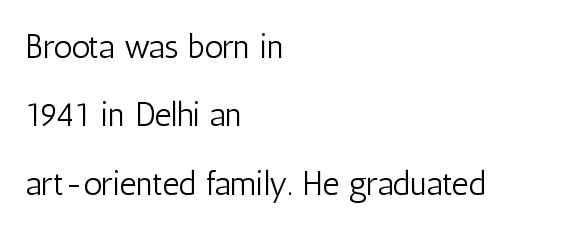
Q: Is the text bold? A: No.
Q: Is the text italic (slanted)? A: No, it is upright.
Q: Is the typeface a serif or a sans-serif typeface? A: Sans-serif.
Q: Is the text underlined? A: No.
Q: How is the paragraph aligned? A: Left-aligned.
Q: Is the spacing between letters normal or unusually wide? A: Normal.
Q: Is the spacing between lines tight, normal or loose? A: Loose.
Q: Width (condensed, normal, or wide)? A: Condensed.
Q: Stroke contrast? A: Low.
Q: x-height? A: Medium.
Q: Monospaced? A: No.
